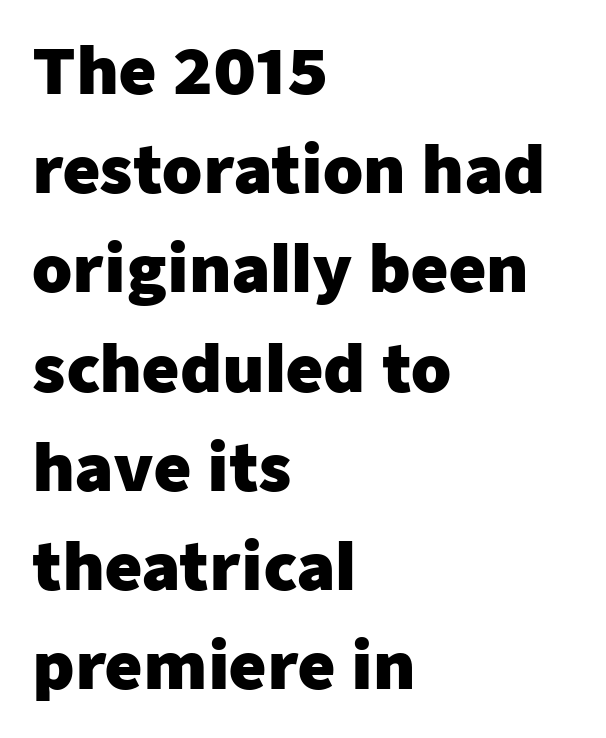
Look at the stroke-to-counter ratio: heavy, a bold. The paragraph shown leans on its left margin. The letters advance in unequal steps, a hallmark of proportional type. The text was rendered using a sans face with plain stroke endings. These lines keep a tight, regular rhythm from letter to letter. The space beneath each line is pristine and unruled.
